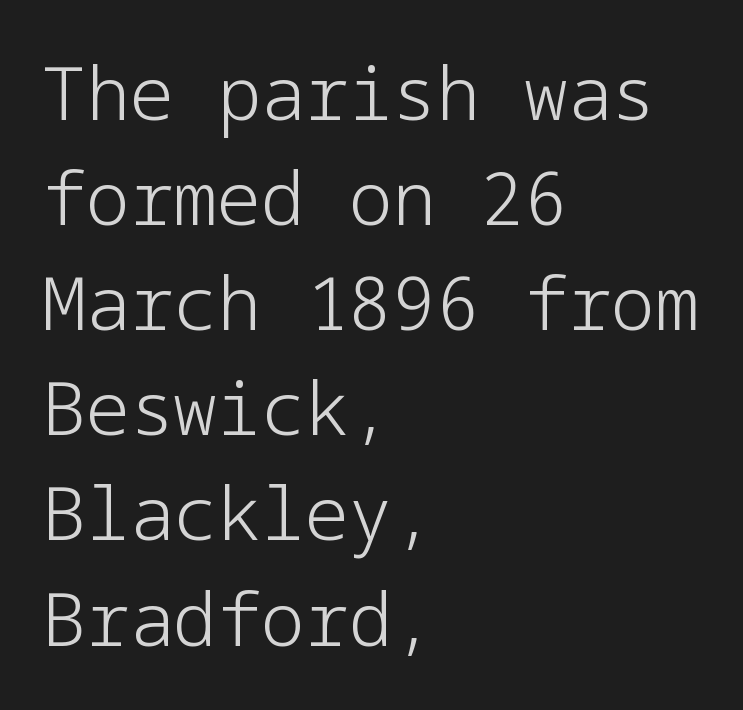
The image shows 73 px light sans-serif type, upright; set left-aligned, normal line spacing (1.44x), normal letter spacing, not underlined; low stroke contrast and a medium x-height.
